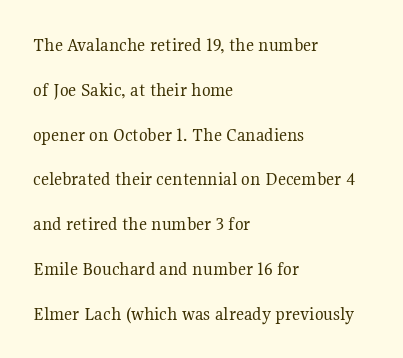
The image shows 20 px text type, upright; set left-aligned, loose line spacing (2.24x), normal letter spacing, not underlined.
